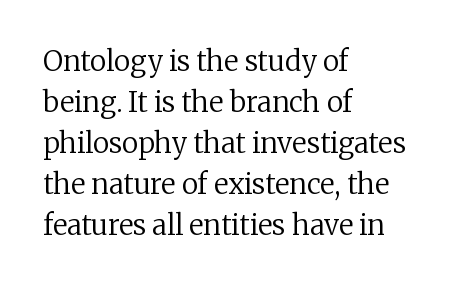
Upright lettering throughout. Reading down the block, your eye returns to a fixed left position each line. The vertical gap from one line to the next is medium. Between one letter and the next there's only the usual sliver of space. Note: serifs present on the glyphs.
